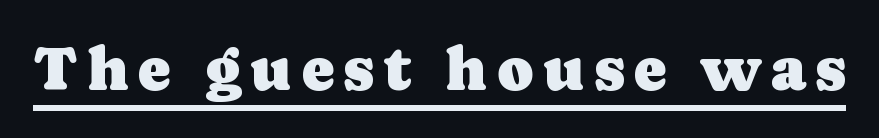
A roman cut, with each character standing at attention. The glyphs in this specimen are seriffed. This rendering features underlined lettering. Think of a printed novel: that variable character pitch is what you see here.
